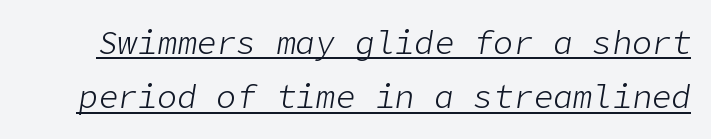
Q: Is the text bold? A: No.
Q: Is the text italic (slanted)? A: Yes, it leans right by about 9 degrees.
Q: Is the text underlined? A: Yes.
Q: Is the spacing between letters normal or unusually wide? A: Normal.
Q: Is the spacing between lines tight, normal or loose? A: Normal.
Q: Width (condensed, normal, or wide)? A: Normal.
Q: Stroke contrast? A: Low.
Q: x-height? A: Medium.
